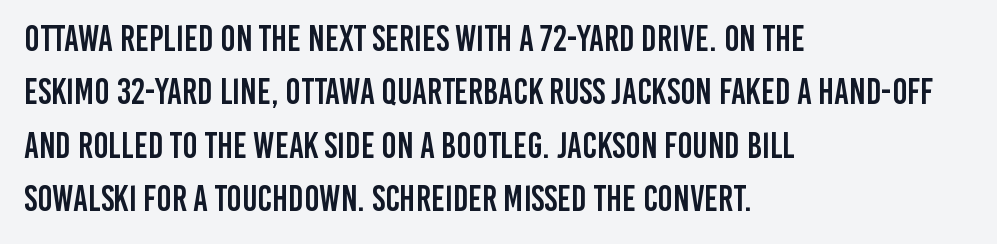
{"serif": "no", "italic": "no", "width": "condensed", "stroke_contrast": "low", "x_height": "large", "monospaced": "no", "underline": "no", "align": "left", "line_spacing": "normal", "line_spacing_ratio": 1.48, "letter_spacing": "normal", "letter_spacing_em": 0.0, "glyph_px": 36}
